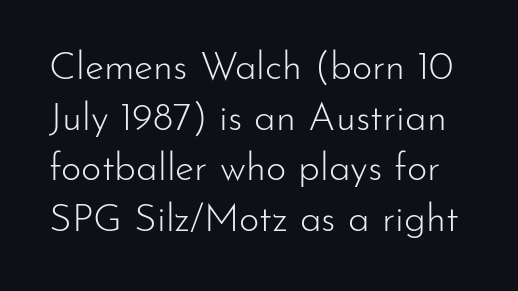
A typesetter would call this zero additional tracking. The axis of the letterforms is exactly vertical. The typeface chosen for these lines omits serifs. These lines sit exactly where default settings would place them. A clean baseline with only descenders dipping below it.
